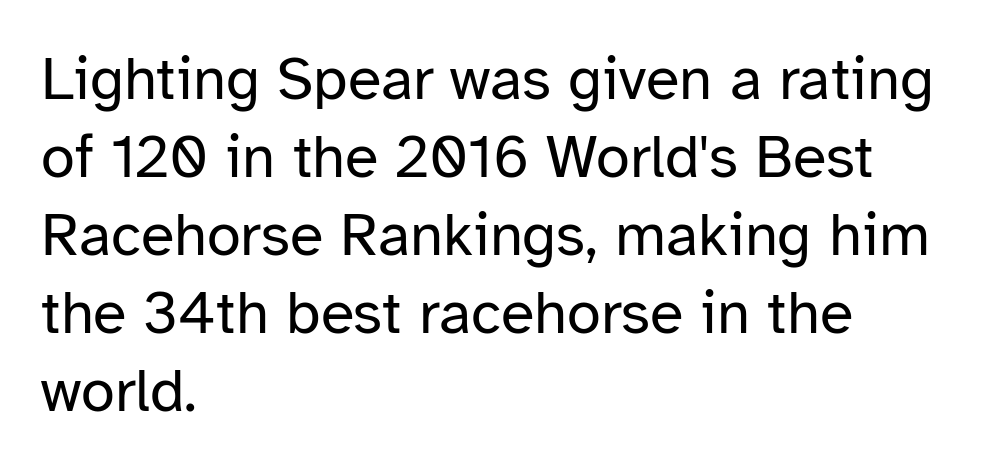
The image shows 61 px regular-weight sans-serif type, upright; set left-aligned, normal line spacing (1.28x), normal letter spacing, not underlined; low stroke contrast and a medium x-height.
